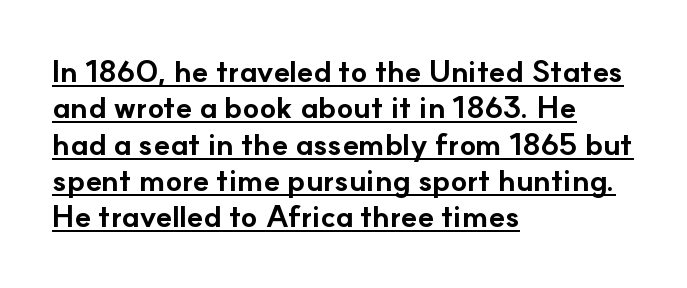
Q: Is the text bold? A: Yes.
Q: Is the text italic (slanted)? A: No, it is upright.
Q: Is the typeface a serif or a sans-serif typeface? A: Sans-serif.
Q: Is the text underlined? A: Yes.
Q: How is the paragraph aligned? A: Left-aligned.
Q: Is the spacing between letters normal or unusually wide? A: Normal.
Q: Width (condensed, normal, or wide)? A: Normal.
Q: Stroke contrast? A: Low.
Q: x-height? A: Small.
Q: Monospaced? A: No.
